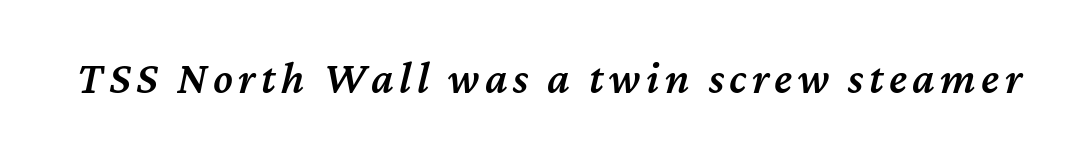
The axis of the letterforms is tilted away from vertical. The face used here is proportionally spaced, like ordinary book or web type. Does the weight exceed regular? Yes, but only to semibold. Type without underlining.
